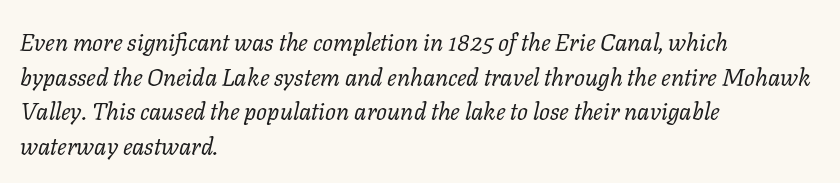
{"italic": "yes", "lean": "right", "slant_degrees": 11, "bold": "no", "underline": "no", "align": "left", "line_spacing": "normal", "line_spacing_ratio": 1.44, "letter_spacing": "normal", "letter_spacing_em": 0.0, "glyph_px": 24}
